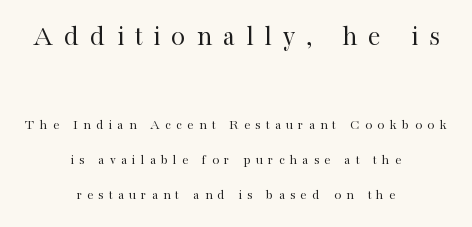
{"serif": "yes", "italic": "no", "bold": "no", "weight": "regular", "width": "normal", "stroke_contrast": "high", "x_height": "medium", "monospaced": "no", "underline": "no", "align": "center", "line_spacing": "loose", "line_spacing_ratio": 2.49, "letter_spacing": "wide", "letter_spacing_em": 0.38, "larger_block": "first", "size_ratio": 2.07, "glyph_px": 29}
